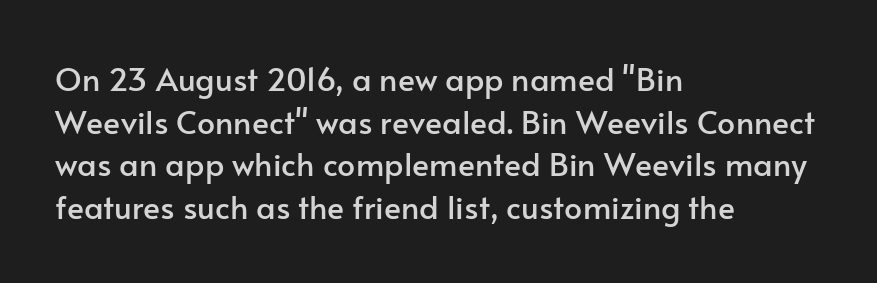
Q: Is the text italic (slanted)? A: No, it is upright.
Q: Is the typeface a serif or a sans-serif typeface? A: Sans-serif.
Q: Is the text underlined? A: No.
Q: How is the paragraph aligned? A: Left-aligned.
Q: Is the spacing between letters normal or unusually wide? A: Normal.
Q: Is the spacing between lines tight, normal or loose? A: Normal.
Q: Width (condensed, normal, or wide)? A: Normal.
Q: Stroke contrast? A: Low.
Q: x-height? A: Small.
Q: Monospaced? A: No.
